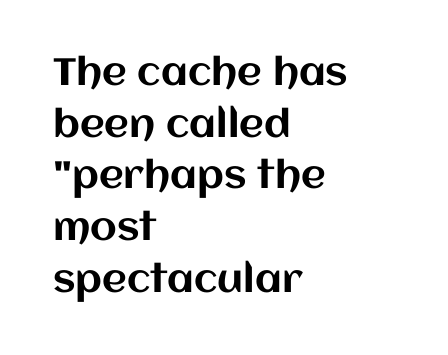
The image shows 38 px text type, upright; set left-aligned, normal line spacing (1.36x), normal letter spacing, not underlined; medium stroke contrast and a large x-height.
